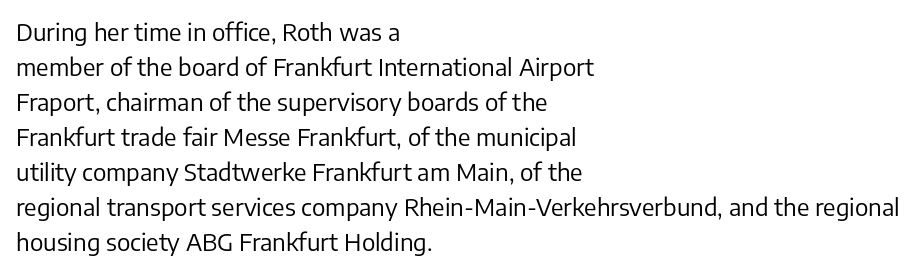
No word sits above an underline. This is the regular roman posture of the typeface. The lines in this sample share a left origin and differ only in where they stop. Successive baselines arrive at the customary interval.
